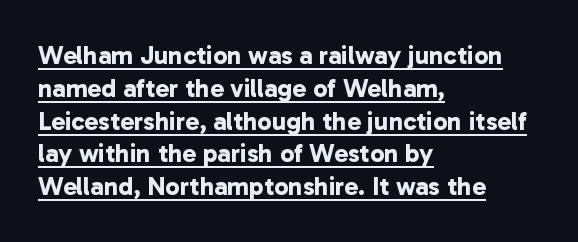
{"bold": "yes", "underline": "yes", "align": "left", "line_spacing": "normal", "line_spacing_ratio": 1.26, "letter_spacing": "normal", "letter_spacing_em": 0.0, "glyph_px": 26}
